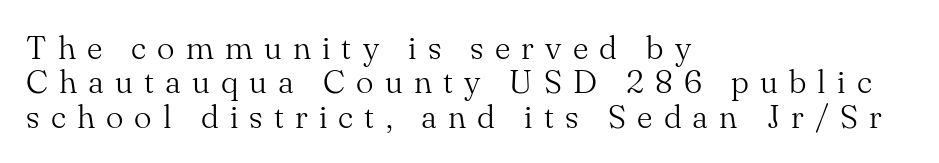
The image shows 33 px light serif type, upright; set left-aligned, tight line spacing (1.04x), unusually wide letter spacing (+0.34 em), not underlined; medium stroke contrast and a small x-height.
